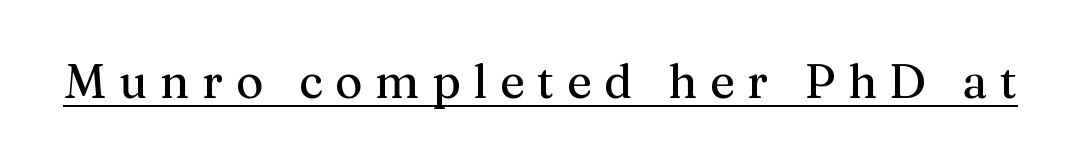
{"serif": "yes", "italic": "no", "width": "normal", "stroke_contrast": "medium", "x_height": "medium", "monospaced": "no", "underline": "yes", "letter_spacing": "wide", "letter_spacing_em": 0.27, "glyph_px": 47}
